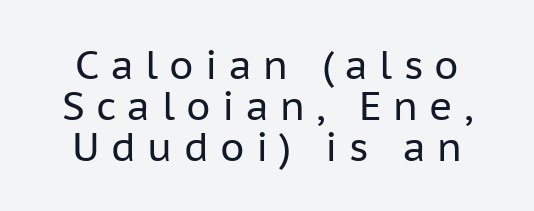
The image shows 39 px regular-weight sans-serif type, upright; set tight line spacing (1.05x), unusually wide letter spacing (+0.29 em), not underlined; low stroke contrast and a medium x-height.
